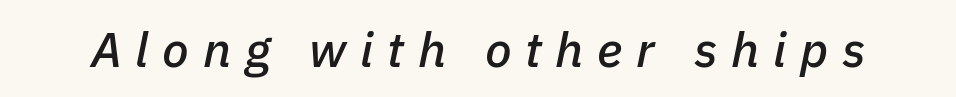
The image shows 49 px text type, italic (leaning right); set unusually wide letter spacing (+0.28 em), not underlined; low stroke contrast and a medium x-height.
